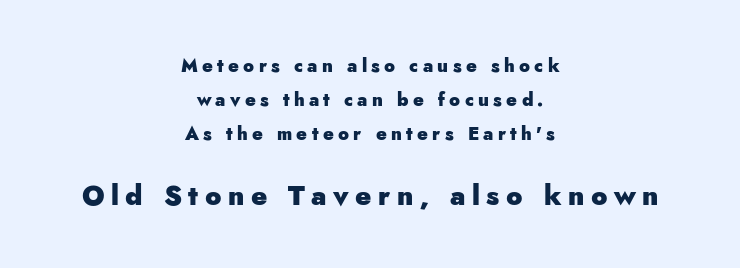
Compared with an ordinary text face, these strokes are far heavier — a full bold. Letters rest on an invisible, unmarked baseline. Look at the glyph heights: the lower group is clearly the bigger setting. There is plenty of visible air inserted between adjacent glyphs. You can tell it's not italic because the verticals are truly vertical. Typeset on center — no edge is straight.
